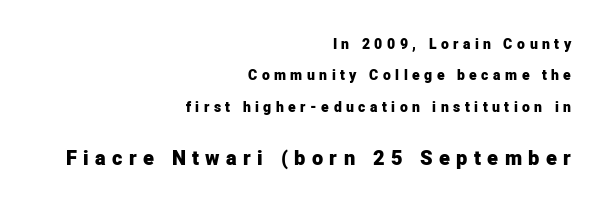
The image shows 20 px bold type, upright; set right-aligned, loose line spacing (2.24x), unusually wide letter spacing (+0.32 em), not underlined; the second (bottom) block is 1.43x larger.
